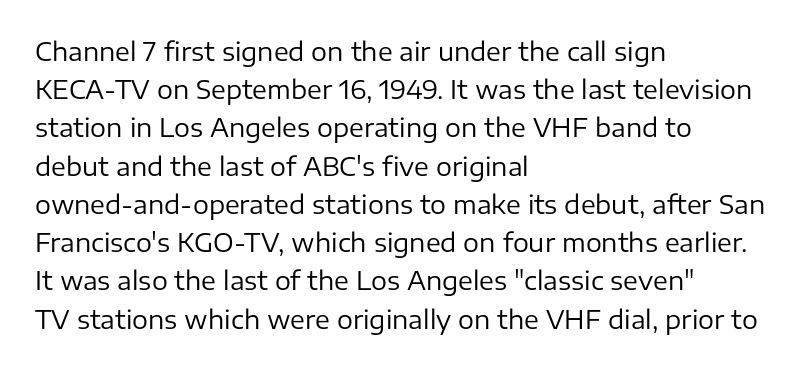
{"italic": "no", "bold": "no", "underline": "no", "align": "left", "line_spacing": "normal", "line_spacing_ratio": 1.53, "letter_spacing": "normal", "letter_spacing_em": 0.0, "glyph_px": 25}
